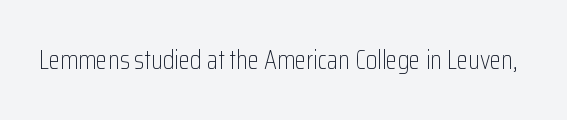
The image shows 26 px text type, upright; set normal letter spacing, not underlined.
